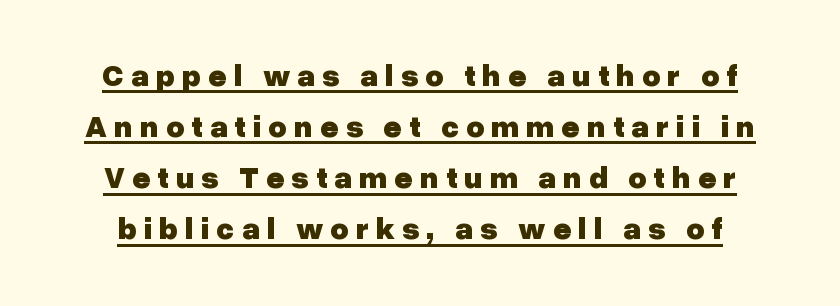
{"serif": "no", "italic": "no", "bold": "yes", "weight": "heavy", "width": "normal", "stroke_contrast": "low", "x_height": "medium", "monospaced": "no", "underline": "yes", "line_spacing": "normal", "line_spacing_ratio": 1.65, "letter_spacing": "wide", "letter_spacing_em": 0.23, "glyph_px": 31}
